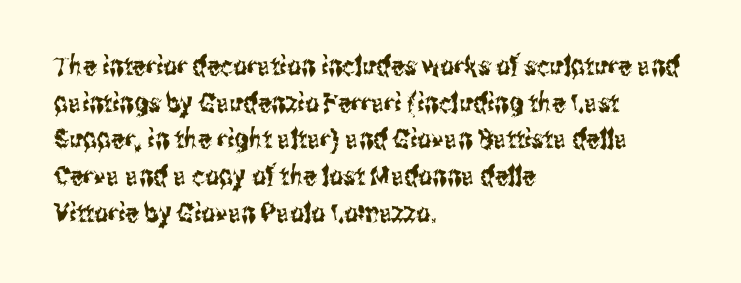
Q: Is the text italic (slanted)? A: No, it is upright.
Q: Is the text underlined? A: No.
Q: How is the paragraph aligned? A: Left-aligned.
Q: Is the spacing between letters normal or unusually wide? A: Normal.
Q: Is the spacing between lines tight, normal or loose? A: Normal.
